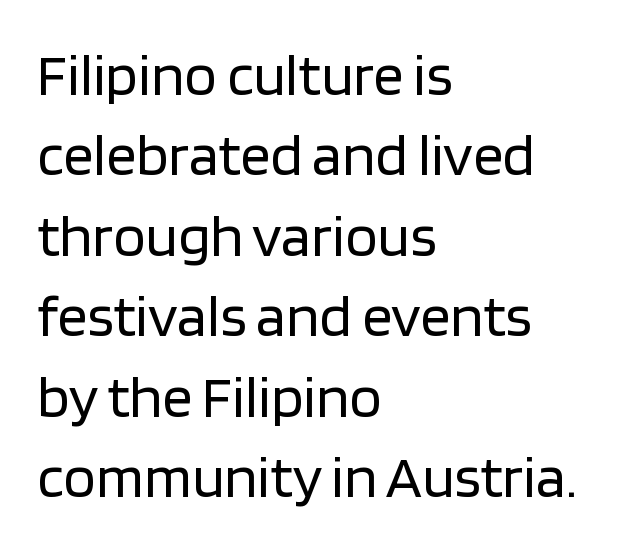
What stands out about the letter spacing? Nothing — it is the standard amount. Visually the block forms a straight wall on the left and a jagged coastline on the right. Note: no serifs on the glyphs. Letters have the restrained weight of plain body copy at most. Ascenders rise straight up at ninety degrees. The words here are not underlined.
